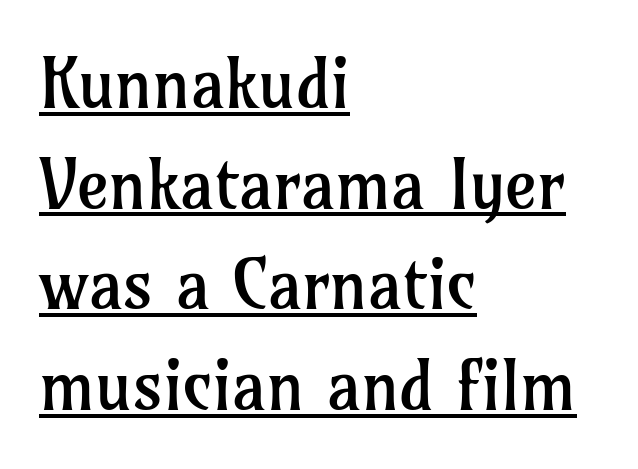
The line texture is even and compact thanks to regular tracking. The lettering is marked with a stroke running underneath it. Notice how descenders clear the ascenders below comfortably — that's standard leading. I'd call this a serif setting — the letters wear small feet. The font is comparable to plain body text, perhaps lighter. Layout note: lines flush left.
